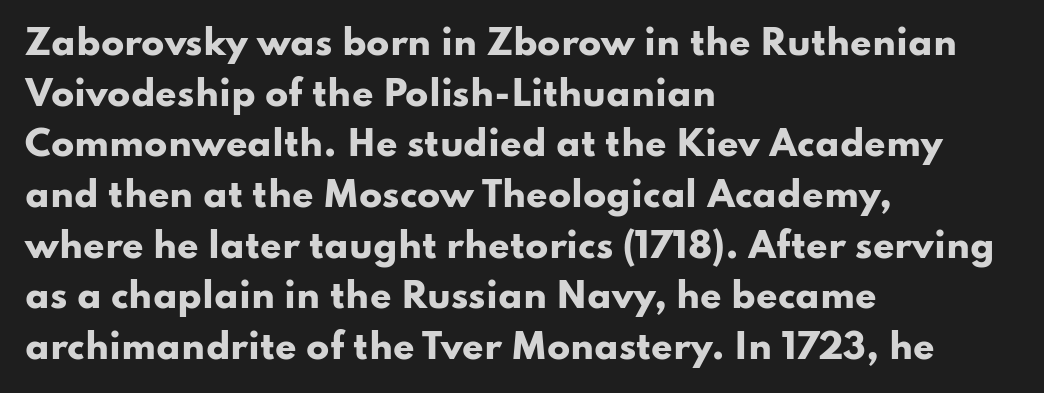
The passage shown is emphatically bold. Where is the straight margin? On the left. If you drew a line through each stem, it would be perfectly vertical. Nothing unusual about the tracking: characters are spaced as the font intends.
